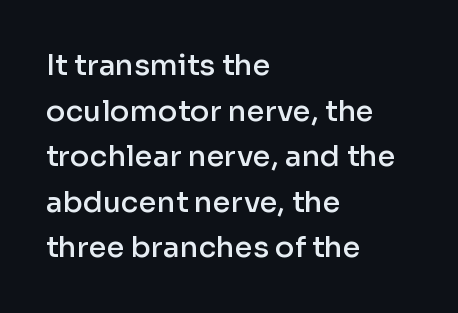
Q: Is the text bold? A: Semi-bold.
Q: Is the text italic (slanted)? A: No, it is upright.
Q: Is the typeface a serif or a sans-serif typeface? A: Sans-serif.
Q: Is the text underlined? A: No.
Q: How is the paragraph aligned? A: Left-aligned.
Q: Is the spacing between letters normal or unusually wide? A: Normal.
Q: Is the spacing between lines tight, normal or loose? A: Normal.
Q: Width (condensed, normal, or wide)? A: Normal.
Q: Stroke contrast? A: Low.
Q: x-height? A: Medium.
Q: Monospaced? A: No.
